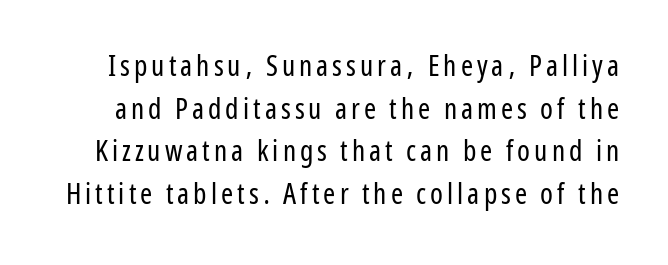
Q: Is the text bold? A: No.
Q: Is the text italic (slanted)? A: No, it is upright.
Q: Is the typeface a serif or a sans-serif typeface? A: Sans-serif.
Q: Is the text underlined? A: No.
Q: Is the spacing between lines tight, normal or loose? A: Normal.
Q: Width (condensed, normal, or wide)? A: Condensed.
Q: Stroke contrast? A: Low.
Q: x-height? A: Medium.
Q: Monospaced? A: No.
